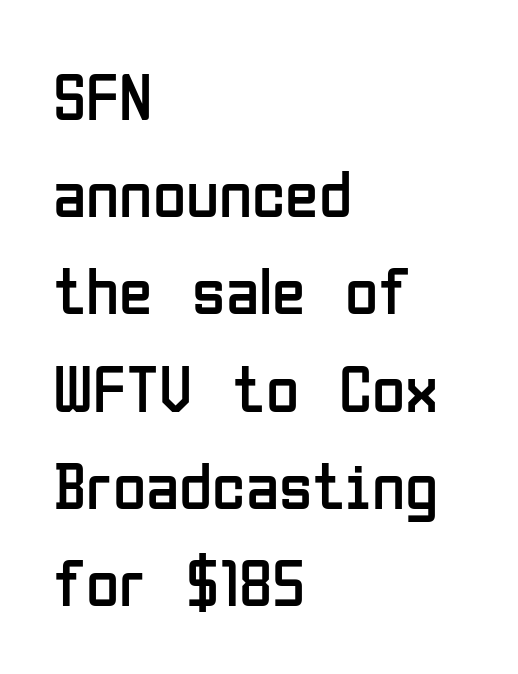
Q: Is the text bold? A: No.
Q: Is the text italic (slanted)? A: No, it is upright.
Q: Is the typeface a serif or a sans-serif typeface? A: Sans-serif.
Q: Is the text underlined? A: No.
Q: How is the paragraph aligned? A: Left-aligned.
Q: Is the spacing between letters normal or unusually wide? A: Normal.
Q: Is the spacing between lines tight, normal or loose? A: Normal.
Q: Width (condensed, normal, or wide)? A: Condensed.
Q: Stroke contrast? A: Low.
Q: x-height? A: Medium.
Q: Monospaced? A: No.
